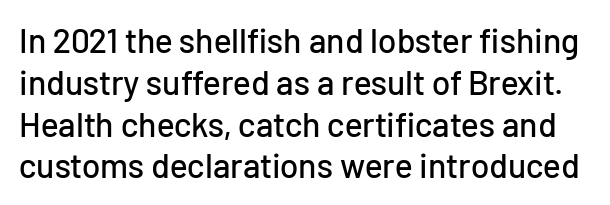
Q: Is the text italic (slanted)? A: No, it is upright.
Q: Is the typeface a serif or a sans-serif typeface? A: Sans-serif.
Q: Is the text underlined? A: No.
Q: Is the spacing between letters normal or unusually wide? A: Normal.
Q: Width (condensed, normal, or wide)? A: Normal.
Q: Stroke contrast? A: Low.
Q: x-height? A: Medium.
Q: Monospaced? A: No.
